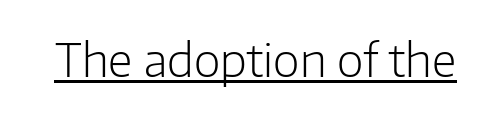
Is the stroke heavy? The answer is a plain regular-or-lighter. Note: no serifs on the glyphs. Every character sits straight up, as roman type does. You could not count columns in this text — the font is proportionally spaced. Every word sits above its own underline. The letters sit at their default tracking, neither squeezed nor spread.
